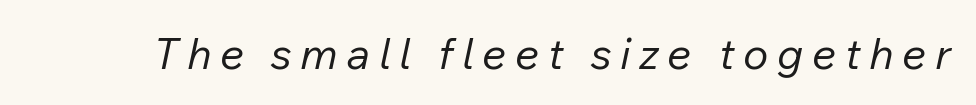
The image shows 43 px regular-weight type, italic (leaning right); set unusually wide letter spacing (+0.2 em), not underlined; low stroke contrast and a medium x-height.
